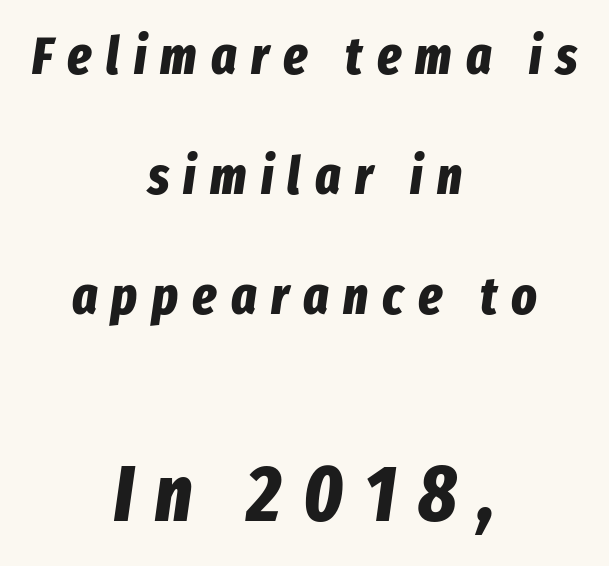
{"italic": "yes", "lean": "right", "slant_degrees": 8, "bold": "yes", "weight": "bold", "width": "condensed", "stroke_contrast": "low", "x_height": "medium", "monospaced": "no", "underline": "no", "align": "center", "line_spacing": "loose", "line_spacing_ratio": 2.26, "letter_spacing": "wide", "letter_spacing_em": 0.27, "larger_block": "second", "size_ratio": 1.49, "glyph_px": 79}
